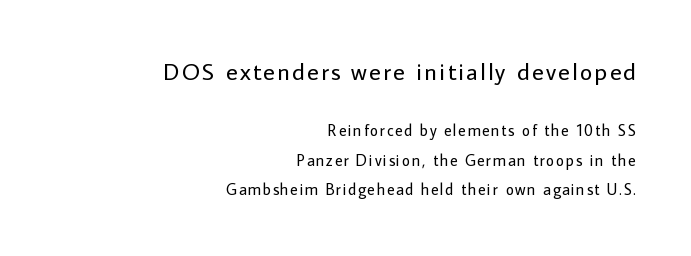
The image shows 24 px text type, upright; set right-aligned, line spacing 1.86x, not underlined; the first (top) block is 1.5x larger.
